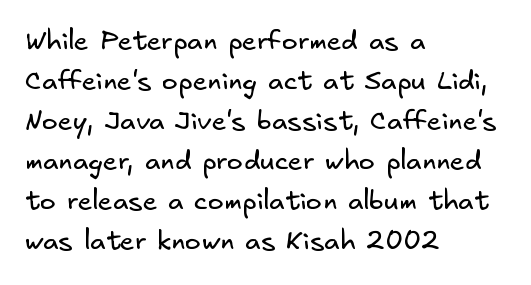
Q: Is the text bold? A: No.
Q: Is the text underlined? A: No.
Q: How is the paragraph aligned? A: Left-aligned.
Q: Is the spacing between letters normal or unusually wide? A: Normal.
Q: Is the spacing between lines tight, normal or loose? A: Normal.
